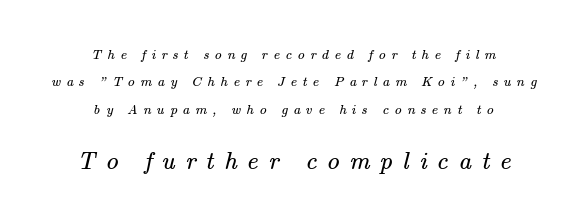
Q: Is the text bold? A: No.
Q: Is the text underlined? A: No.
Q: How is the paragraph aligned? A: Centered.
Q: Is the spacing between letters normal or unusually wide? A: Unusually wide.
Q: Is the spacing between lines tight, normal or loose? A: Loose.
Q: Which block of text is set in a larger size, the first (top) or the second (bottom)? A: The second (bottom) one.
